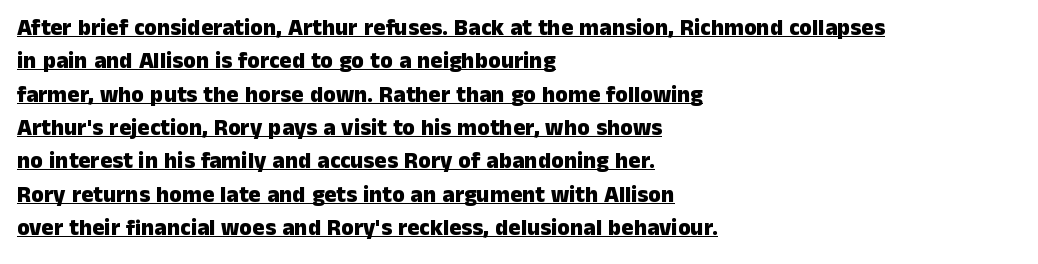
{"italic": "no", "bold": "yes", "underline": "yes", "align": "left", "line_spacing": "normal", "line_spacing_ratio": 1.45, "letter_spacing": "normal", "letter_spacing_em": 0.0, "glyph_px": 23}
